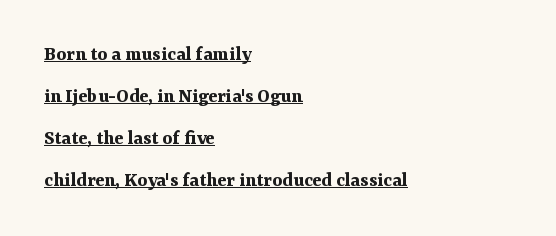
The image shows 21 px bold type, upright; set left-aligned, loose line spacing (2.0x), normal letter spacing, underlined.
